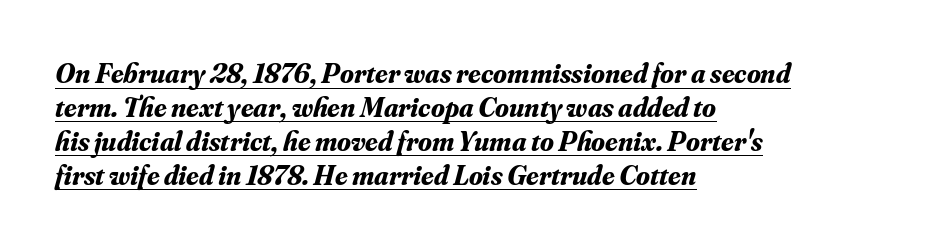
Q: Is the text bold? A: Yes.
Q: Is the text italic (slanted)? A: Yes, it leans right by about 16 degrees.
Q: Is the typeface a serif or a sans-serif typeface? A: Serif.
Q: Is the text underlined? A: Yes.
Q: How is the paragraph aligned? A: Left-aligned.
Q: Is the spacing between letters normal or unusually wide? A: Normal.
Q: Width (condensed, normal, or wide)? A: Normal.
Q: Stroke contrast? A: Medium.
Q: x-height? A: Small.
Q: Monospaced? A: No.
